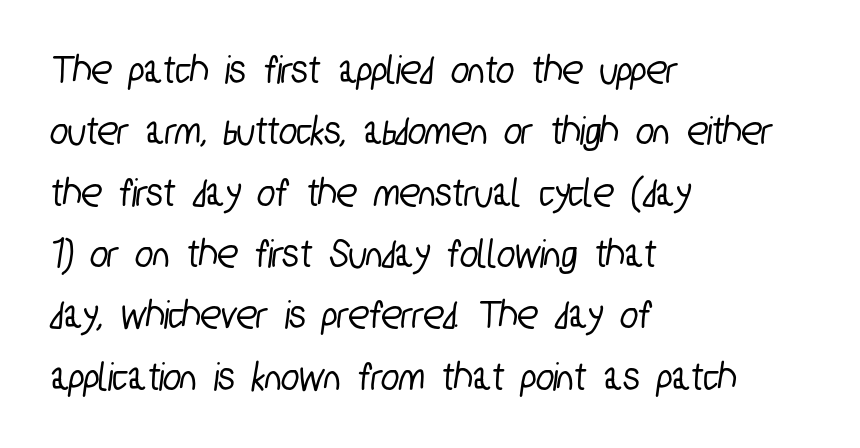
Q: Is the typeface a serif or a sans-serif typeface? A: Sans-serif.
Q: Is the text underlined? A: No.
Q: How is the paragraph aligned? A: Left-aligned.
Q: Is the spacing between letters normal or unusually wide? A: Normal.
Q: Is the spacing between lines tight, normal or loose? A: Normal.
Q: Width (condensed, normal, or wide)? A: Condensed.
Q: Stroke contrast? A: Low.
Q: x-height? A: Medium.
Q: Monospaced? A: No.
